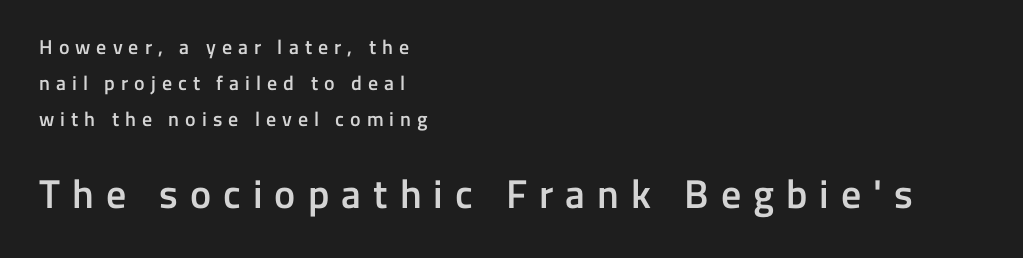
The image shows 40 px semibold sans-serif type, upright; set left-aligned, line spacing 1.79x, unusually wide letter spacing (+0.3 em), not underlined; the second (bottom) block is 2.0x larger; low stroke contrast and a medium x-height.
